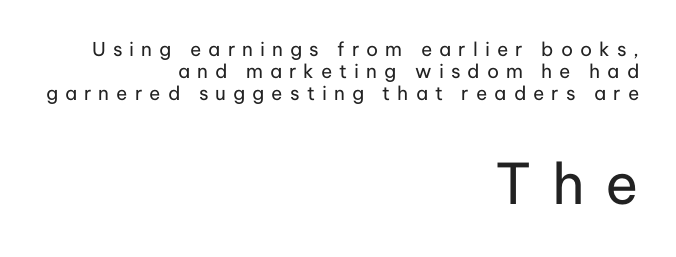
The image shows 56 px regular-weight sans-serif type, upright; set right-aligned, line spacing 1.17x, unusually wide letter spacing (+0.37 em), not underlined; the second (bottom) block is 2.95x larger; low stroke contrast and a medium x-height.
